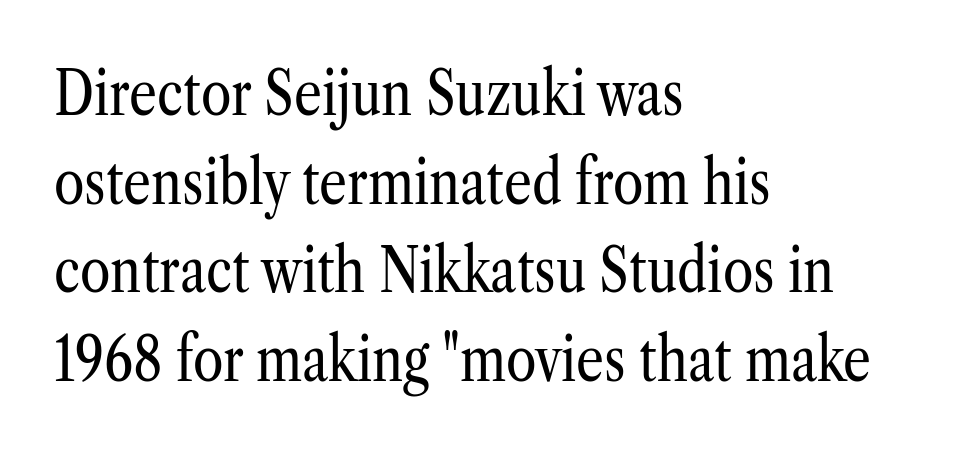
Short and long lines alike share a common starting point at left. Each word holds together tightly as a unit, with standard inter-letter gaps. The rows are spaced the way most documents space them. The area under the type is left untouched. Stroke thickness stays within the range of a standard reading face or lighter.
